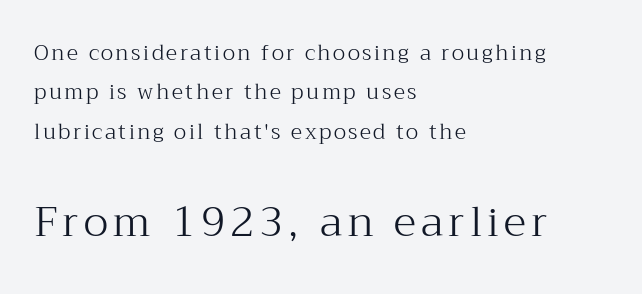
Q: Is the text bold? A: No.
Q: Is the text italic (slanted)? A: No, it is upright.
Q: Is the typeface a serif or a sans-serif typeface? A: Serif.
Q: Is the text underlined? A: No.
Q: How is the paragraph aligned? A: Left-aligned.
Q: Which block of text is set in a larger size, the first (top) or the second (bottom)? A: The second (bottom) one.
Q: Width (condensed, normal, or wide)? A: Normal.
Q: Stroke contrast? A: Medium.
Q: x-height? A: Medium.
Q: Monospaced? A: No.
